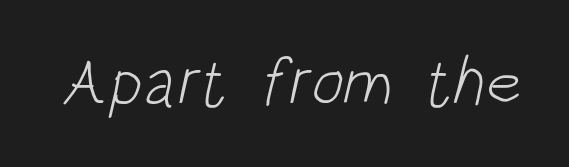
Nothing heavy about these letters — not bold at all. Quick note: underline off. This sample has the flowing, uneven cadence of proportional lettering. Caption: standard tracking, unaltered. Is this a sans? Yes — the strokes have no serifs.
